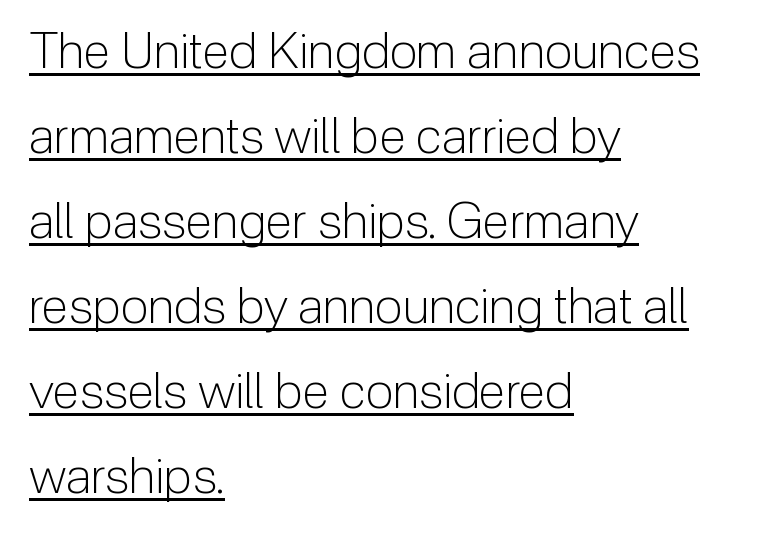
The image shows 50 px light sans-serif type, upright; set left-aligned, normal line spacing (1.7x), normal letter spacing, underlined; low stroke contrast and a medium x-height.
